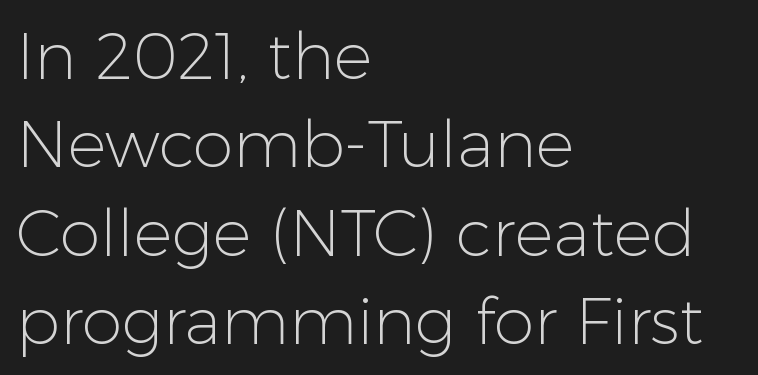
Q: Is the text bold? A: No.
Q: Is the text italic (slanted)? A: No, it is upright.
Q: Is the typeface a serif or a sans-serif typeface? A: Sans-serif.
Q: Is the text underlined? A: No.
Q: How is the paragraph aligned? A: Left-aligned.
Q: Is the spacing between letters normal or unusually wide? A: Normal.
Q: Is the spacing between lines tight, normal or loose? A: Normal.
Q: Width (condensed, normal, or wide)? A: Normal.
Q: Stroke contrast? A: Low.
Q: x-height? A: Medium.
Q: Monospaced? A: No.
